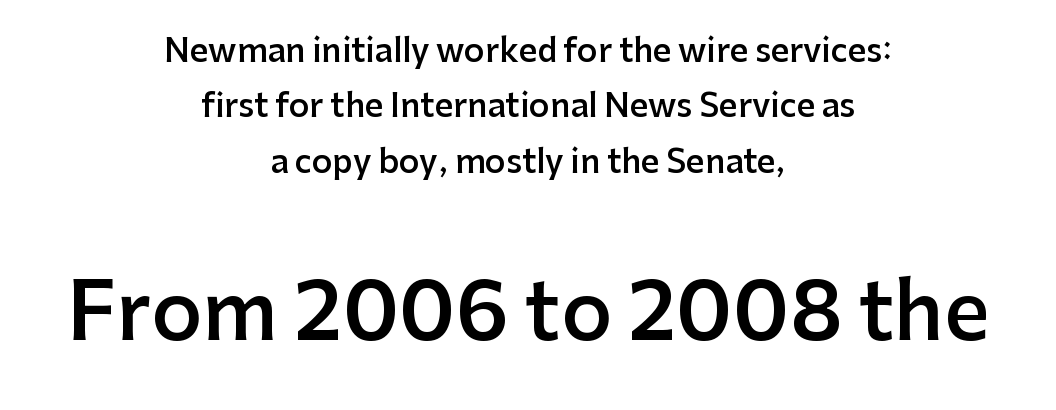
The image shows 79 px semibold sans-serif type, upright; set centered, line spacing 1.73x, normal letter spacing, not underlined; the second (bottom) block is 2.47x larger; low stroke contrast and a medium x-height.
